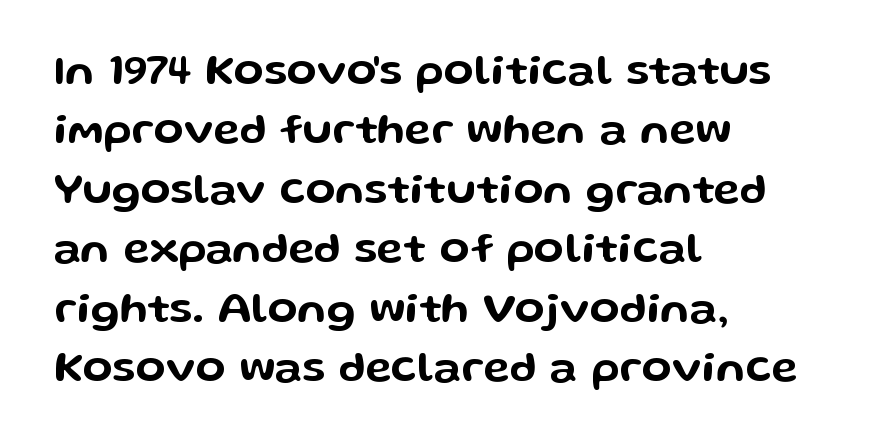
{"serif": "no", "italic": "no", "width": "wide", "stroke_contrast": "low", "x_height": "medium", "monospaced": "no", "underline": "no", "align": "left", "line_spacing": "normal", "line_spacing_ratio": 1.35, "letter_spacing": "normal", "letter_spacing_em": 0.0, "glyph_px": 44}
